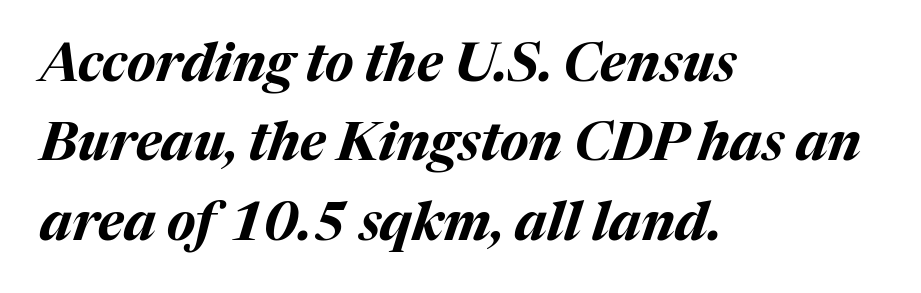
The image shows 53 px bold type, italic (leaning right); set left-aligned, normal line spacing (1.5x), normal letter spacing, not underlined; medium stroke contrast and a medium x-height.
